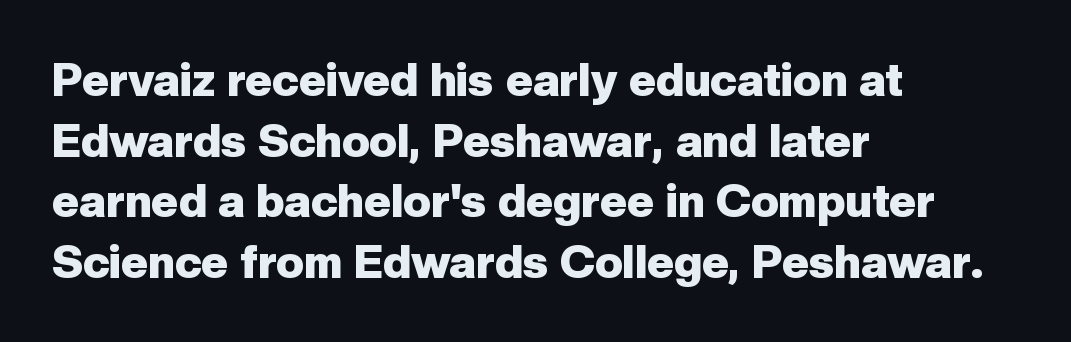
{"serif": "no", "italic": "no", "bold": "yes", "weight": "heavy", "width": "normal", "stroke_contrast": "low", "x_height": "medium", "monospaced": "no", "underline": "no", "align": "left", "line_spacing": "normal", "line_spacing_ratio": 1.32, "letter_spacing": "normal", "letter_spacing_em": 0.0, "glyph_px": 46}
